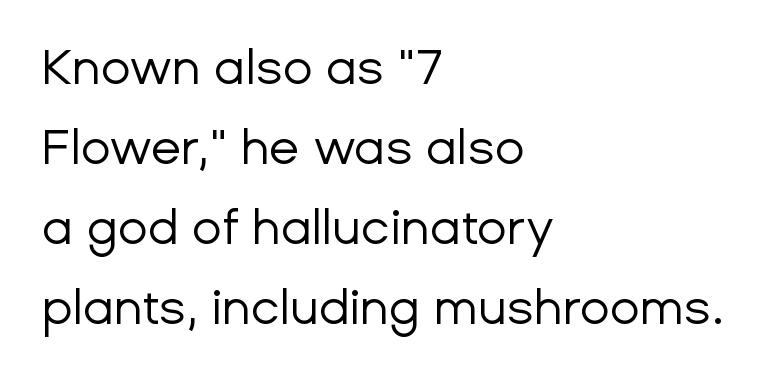
The image shows 49 px regular-weight sans-serif type, upright; set left-aligned, normal line spacing (1.63x), normal letter spacing, not underlined; low stroke contrast and a medium x-height.
